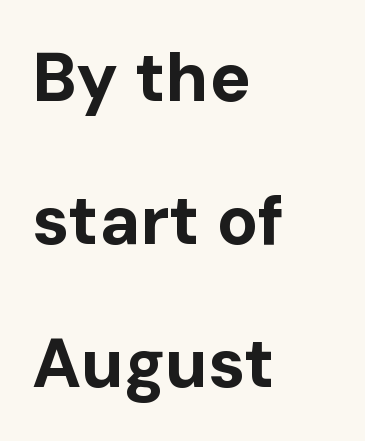
{"serif": "no", "italic": "no", "bold": "yes", "weight": "bold", "width": "normal", "stroke_contrast": "low", "x_height": "medium", "monospaced": "no", "underline": "no", "align": "left", "line_spacing": "loose", "line_spacing_ratio": 2.07, "letter_spacing": "normal", "letter_spacing_em": 0.0, "glyph_px": 69}
